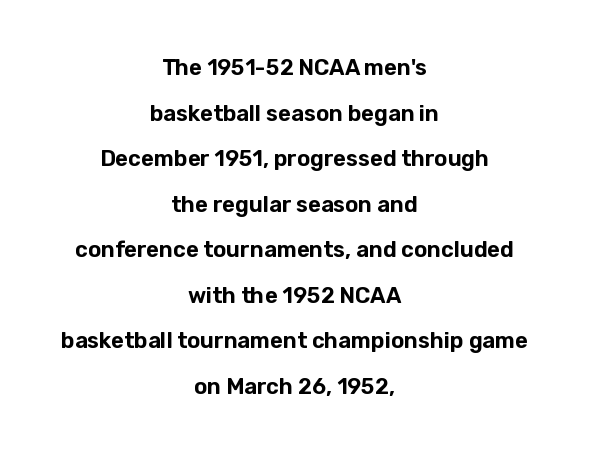
Q: Is the text italic (slanted)? A: No, it is upright.
Q: Is the text underlined? A: No.
Q: How is the paragraph aligned? A: Centered.
Q: Is the spacing between letters normal or unusually wide? A: Normal.
Q: Is the spacing between lines tight, normal or loose? A: Loose.
